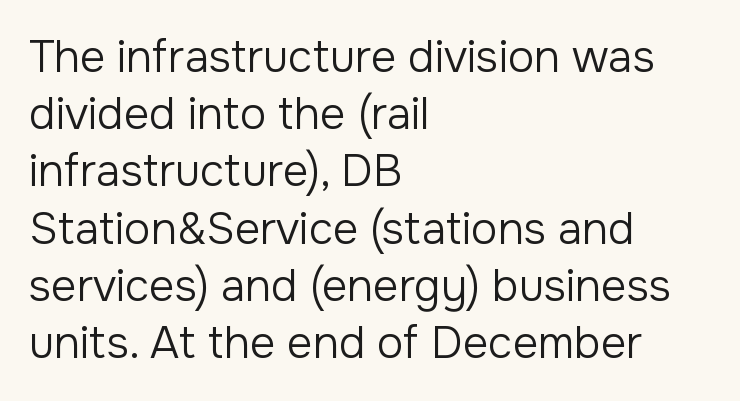
Q: Is the text bold? A: No.
Q: Is the text italic (slanted)? A: No, it is upright.
Q: Is the typeface a serif or a sans-serif typeface? A: Sans-serif.
Q: Is the text underlined? A: No.
Q: How is the paragraph aligned? A: Left-aligned.
Q: Is the spacing between letters normal or unusually wide? A: Normal.
Q: Is the spacing between lines tight, normal or loose? A: Normal.
Q: Width (condensed, normal, or wide)? A: Normal.
Q: Stroke contrast? A: Low.
Q: x-height? A: Medium.
Q: Monospaced? A: No.
